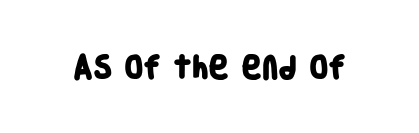
The image shows 25 px bold type; set normal letter spacing, not underlined.
